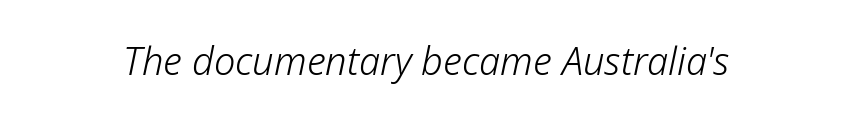
The face looks like a standard text weight, possibly lighter. It's the slanting kind of type. Standard letterfit; no display-style spreading of the glyphs. This rendering features lettering with no underline.
